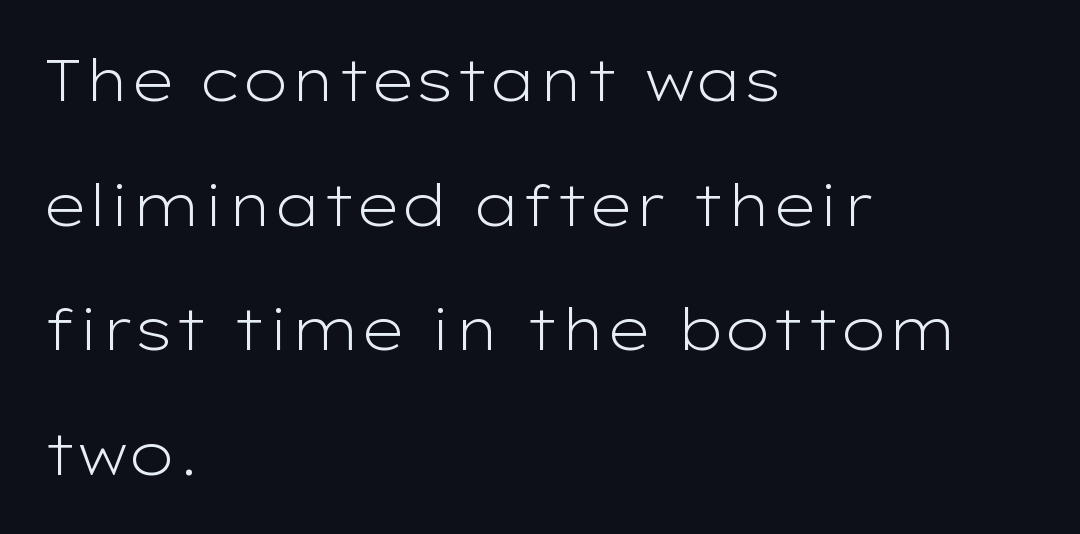
The image shows 58 px light, wide sans-serif type, upright; set left-aligned, loose line spacing (2.15x), normal letter spacing, not underlined; low stroke contrast and a medium x-height.
